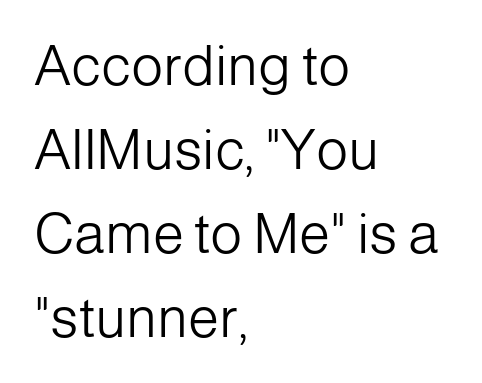
{"serif": "no", "italic": "no", "bold": "no", "weight": "light", "width": "normal", "stroke_contrast": "low", "x_height": "medium", "monospaced": "no", "underline": "no", "align": "left", "line_spacing": "normal", "line_spacing_ratio": 1.5, "letter_spacing": "normal", "letter_spacing_em": 0.0, "glyph_px": 56}
